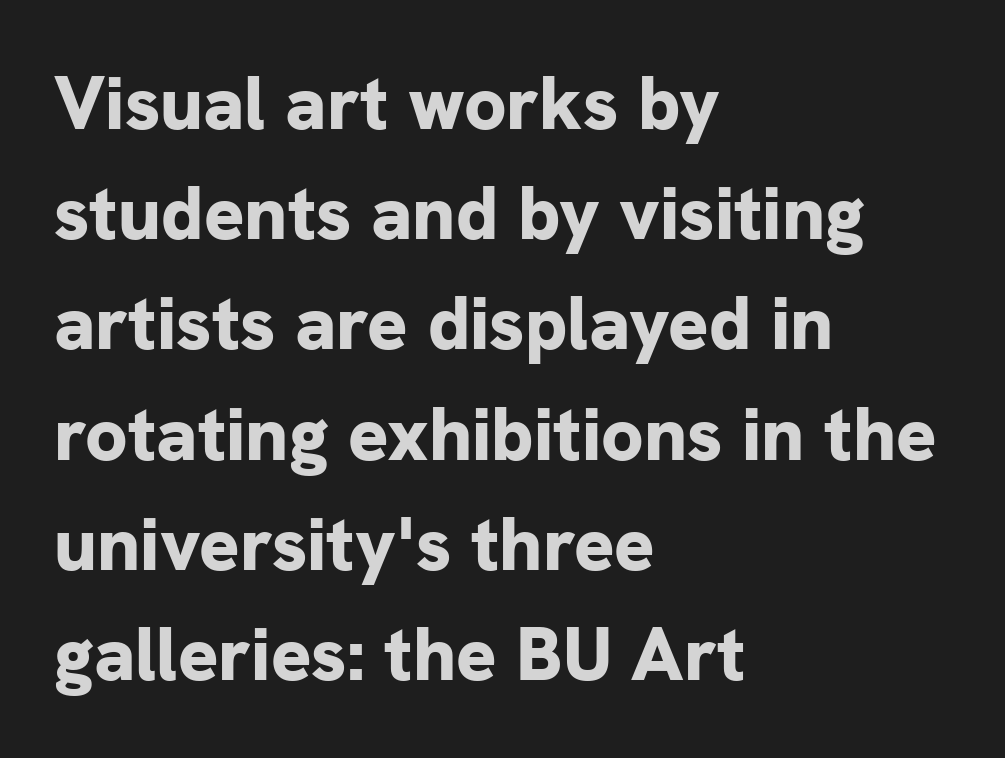
Q: Is the text bold? A: Yes.
Q: Is the text italic (slanted)? A: No, it is upright.
Q: Is the typeface a serif or a sans-serif typeface? A: Sans-serif.
Q: Is the text underlined? A: No.
Q: How is the paragraph aligned? A: Left-aligned.
Q: Is the spacing between letters normal or unusually wide? A: Normal.
Q: Is the spacing between lines tight, normal or loose? A: Normal.
Q: Width (condensed, normal, or wide)? A: Normal.
Q: Stroke contrast? A: Low.
Q: x-height? A: Medium.
Q: Monospaced? A: No.
